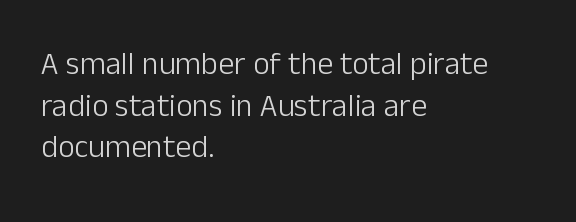
{"serif": "no", "italic": "no", "bold": "no", "weight": "light", "width": "normal", "stroke_contrast": "low", "x_height": "medium", "monospaced": "no", "underline": "no", "align": "left", "line_spacing": "normal", "line_spacing_ratio": 1.3, "letter_spacing": "normal", "letter_spacing_em": 0.0, "glyph_px": 32}
